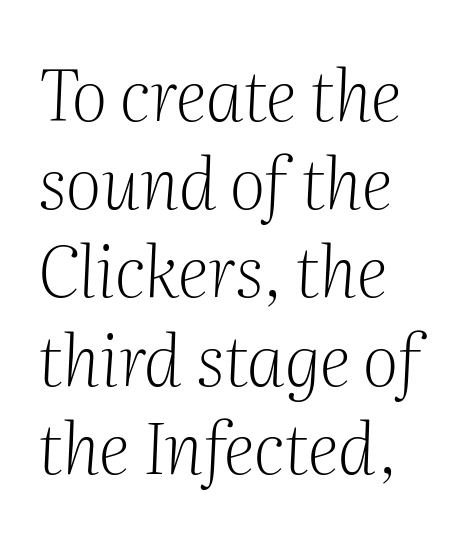
One glance says typical: line gaps are just what's usual. This sample uses plain, unmodified letter spacing. These lines are composed in type with serifs. These lines stack with their left ends in a neat column. Is the type slanted? Yes — the strokes lean at a clear angle.
